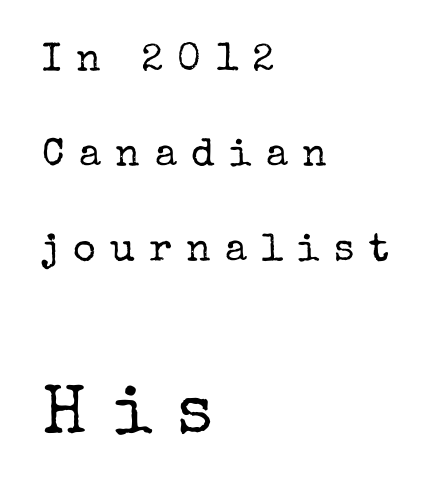
{"serif": "yes", "italic": "no", "bold": "no", "weight": "regular", "width": "normal", "stroke_contrast": "low", "x_height": "medium", "monospaced": "no", "underline": "no", "align": "left", "line_spacing": "loose", "line_spacing_ratio": 2.44, "letter_spacing": "wide", "letter_spacing_em": 0.37, "larger_block": "second", "size_ratio": 1.77, "glyph_px": 69}
